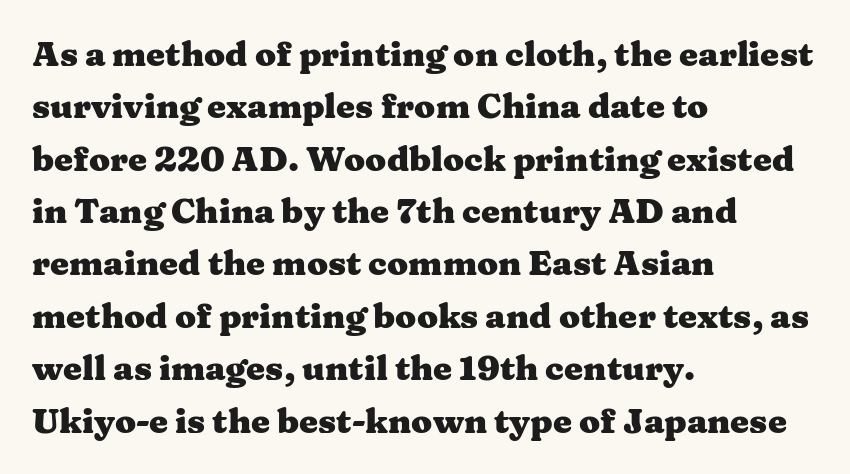
The ragged edge is on the right, which tells us the setting is flush left. Emphasis by weight is at full strength: bold. The foot of each line stays bare and open. Characters remain perfectly vertical along every line. Is this a sans? No — the strokes have serifs.
